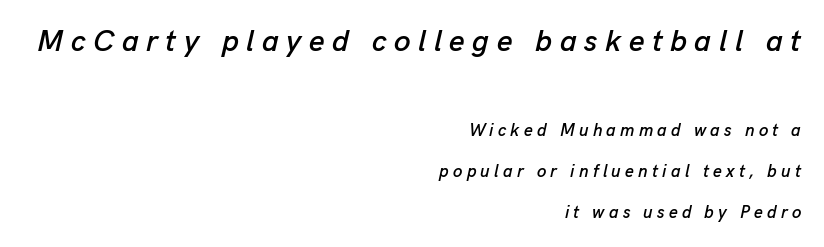
Between one letter and the next there's a generous, obvious gap. Rows of type keep a wide berth in the vertical direction. Yep, that's italic — everything's leaning. Underlining? Definitely not there. Here the designer chose a conventional face with non-uniform glyph widths.
